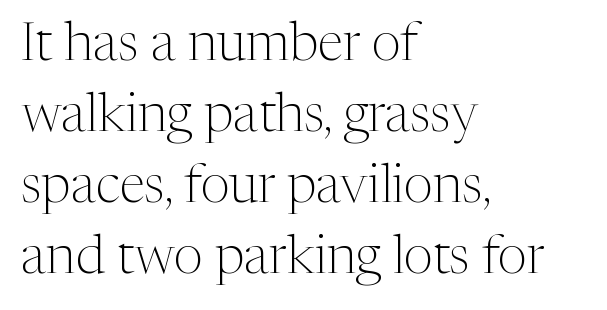
Does the copy run flush right? No — it runs flush left. Font category for this specimen: serif. The passage shown has conventional tracking throughout. Summary of vertical rhythm: regular, with standard interline spacing. No italicization has been applied; the sample stays upright.
